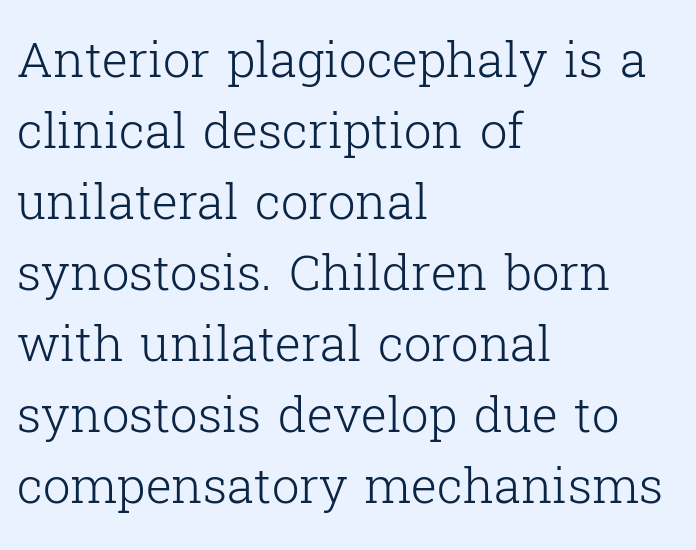
{"serif": "yes", "italic": "no", "bold": "no", "weight": "light", "width": "normal", "stroke_contrast": "low", "x_height": "medium", "monospaced": "no", "underline": "no", "align": "left", "line_spacing": "normal", "line_spacing_ratio": 1.45, "letter_spacing": "normal", "letter_spacing_em": 0.0, "glyph_px": 49}
